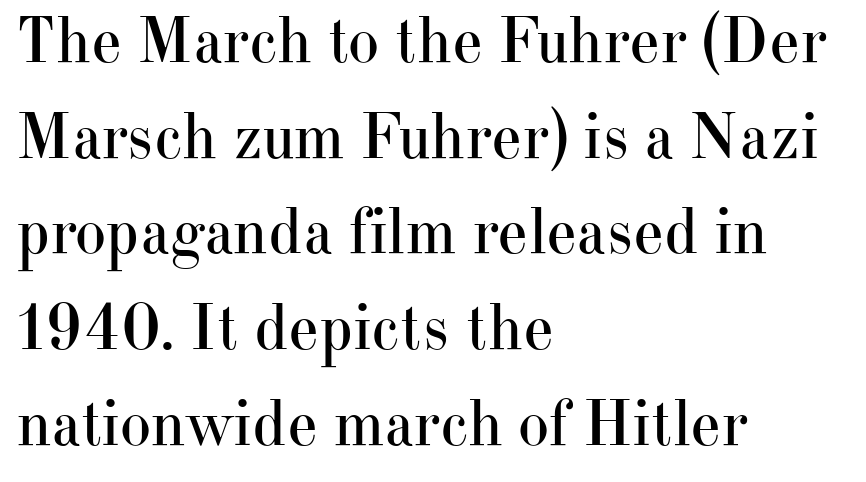
Q: Is the text bold? A: No.
Q: Is the text italic (slanted)? A: No, it is upright.
Q: Is the typeface a serif or a sans-serif typeface? A: Serif.
Q: Is the text underlined? A: No.
Q: How is the paragraph aligned? A: Left-aligned.
Q: Is the spacing between letters normal or unusually wide? A: Normal.
Q: Is the spacing between lines tight, normal or loose? A: Normal.
Q: Width (condensed, normal, or wide)? A: Normal.
Q: Stroke contrast? A: High.
Q: x-height? A: Small.
Q: Monospaced? A: No.
